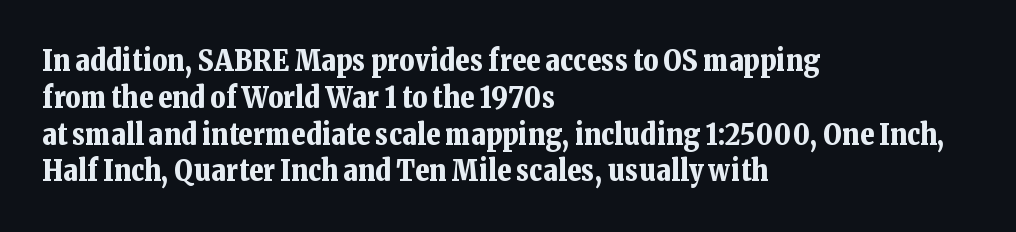
A bare baseline throughout the passage. Caption: standard tracking, unaltered. Plenty of ink on the page — the face is bold. When letters stand straight like this, we call the style roman or upright.
